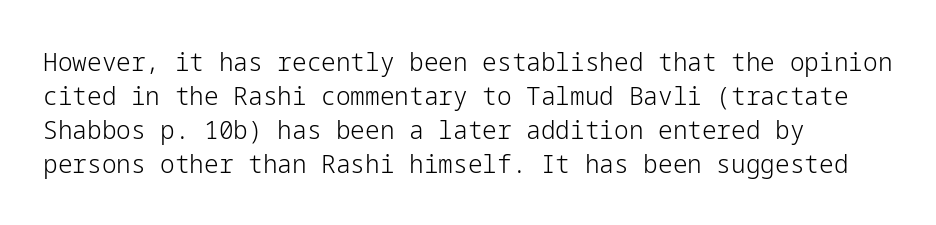
{"italic": "no", "bold": "no", "underline": "no", "align": "left", "line_spacing": "normal", "line_spacing_ratio": 1.31, "letter_spacing": "normal", "letter_spacing_em": 0.0, "glyph_px": 26}
